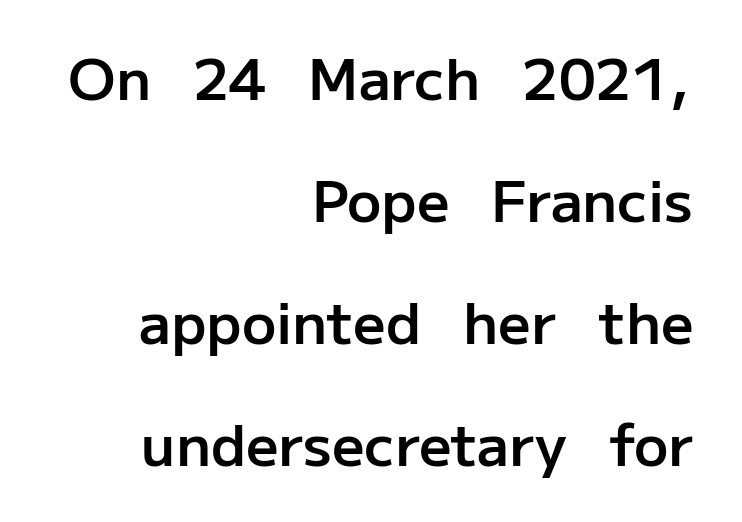
{"serif": "no", "italic": "no", "bold": "semi", "weight": "semibold", "width": "normal", "stroke_contrast": "low", "x_height": "medium", "monospaced": "no", "underline": "no", "align": "right", "line_spacing": "loose", "line_spacing_ratio": 2.14, "letter_spacing": "normal", "letter_spacing_em": 0.0, "glyph_px": 57}
